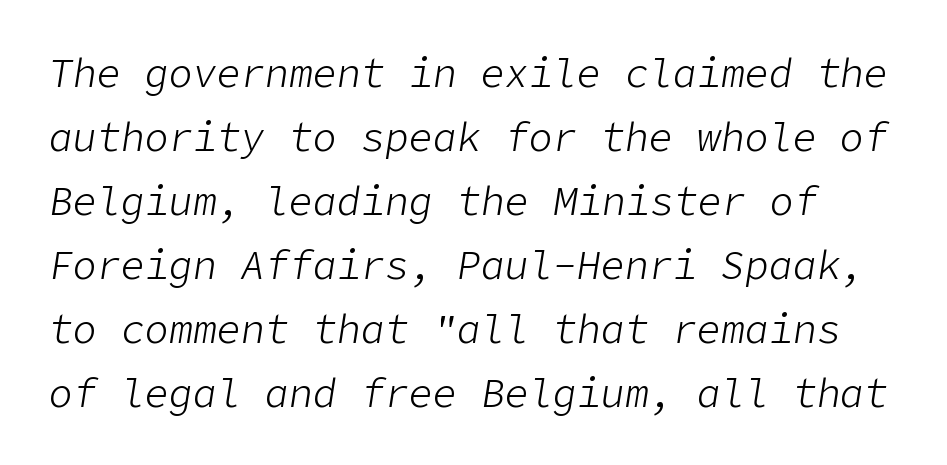
Q: Is the text bold? A: No.
Q: Is the text italic (slanted)? A: Yes, it leans right by about 9 degrees.
Q: Is the text underlined? A: No.
Q: Is the spacing between letters normal or unusually wide? A: Normal.
Q: Is the spacing between lines tight, normal or loose? A: Normal.
Q: Width (condensed, normal, or wide)? A: Normal.
Q: Stroke contrast? A: Low.
Q: x-height? A: Medium.
